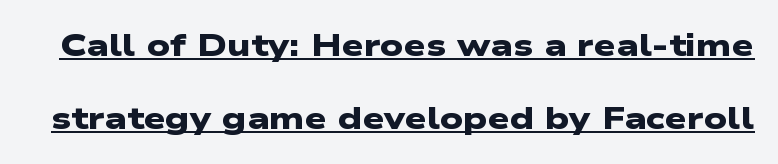
{"serif": "no", "bold": "yes", "weight": "heavy", "width": "wide", "stroke_contrast": "low", "x_height": "medium", "monospaced": "no", "underline": "yes", "line_spacing": "loose", "line_spacing_ratio": 2.34, "letter_spacing": "normal", "letter_spacing_em": 0.0, "glyph_px": 31}
